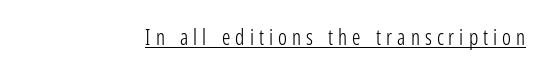
This is the regular roman posture of the typeface. Students, note that the glyphs here are deliberately spaced far apart. Is this a heavy cut? Hardly; it is regular or lighter. Underlined type.
